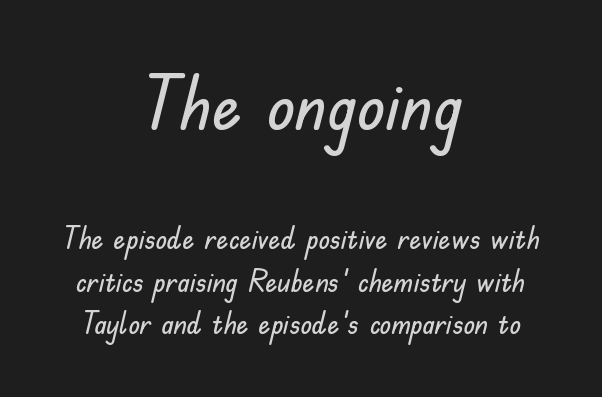
Clear beneath every line of the passage. The designer gave the opening block more size than the closing block. This sample is center-justified, so both line endings float freely. The type family on display is of the sans-serif kind. The block of text has a typical density, with ordinary space between rows.
